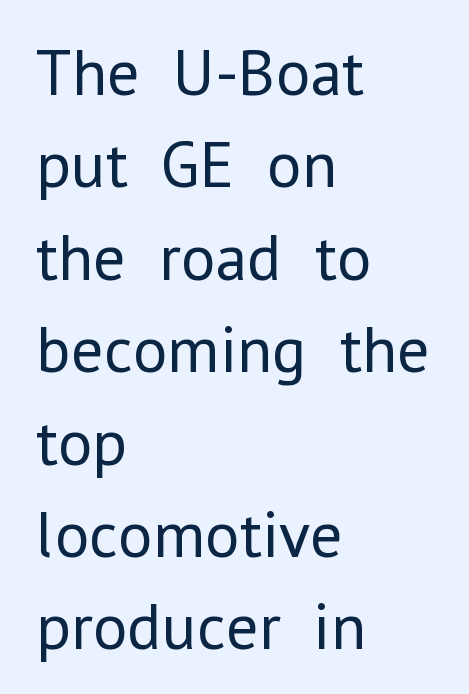
The image shows 66 px regular-weight sans-serif type, upright; set left-aligned, normal line spacing (1.4x), normal letter spacing, not underlined; low stroke contrast and a medium x-height.
